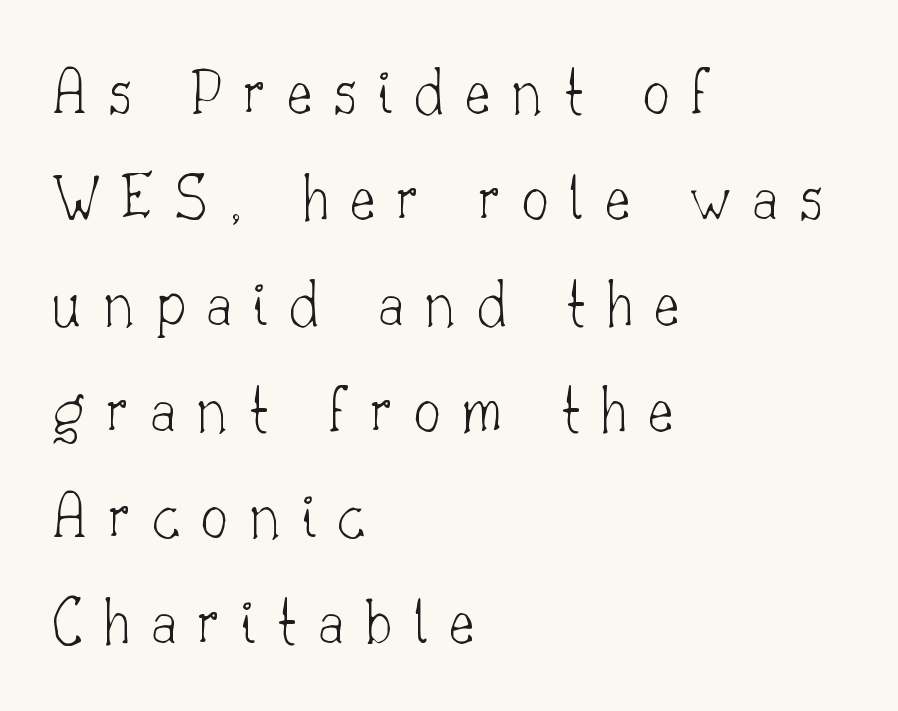
Q: Is the text bold? A: No.
Q: Is the text italic (slanted)? A: No, it is upright.
Q: Is the typeface a serif or a sans-serif typeface? A: Serif.
Q: Is the text underlined? A: No.
Q: How is the paragraph aligned? A: Left-aligned.
Q: Is the spacing between letters normal or unusually wide? A: Unusually wide.
Q: Is the spacing between lines tight, normal or loose? A: Normal.
Q: Width (condensed, normal, or wide)? A: Normal.
Q: Stroke contrast? A: Low.
Q: x-height? A: Small.
Q: Monospaced? A: No.
